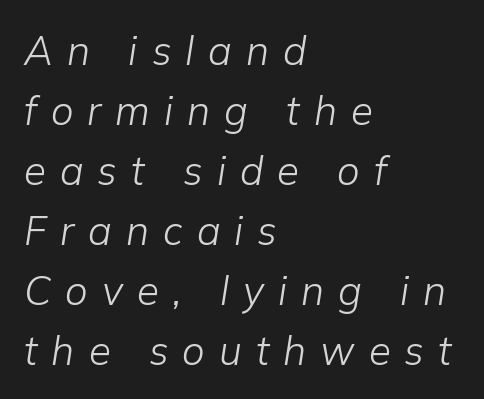
{"italic": "yes", "lean": "right", "slant_degrees": 9, "bold": "no", "weight": "light", "width": "normal", "stroke_contrast": "low", "x_height": "medium", "monospaced": "no", "underline": "no", "align": "left", "line_spacing": "normal", "line_spacing_ratio": 1.5, "letter_spacing": "wide", "letter_spacing_em": 0.35, "glyph_px": 40}
